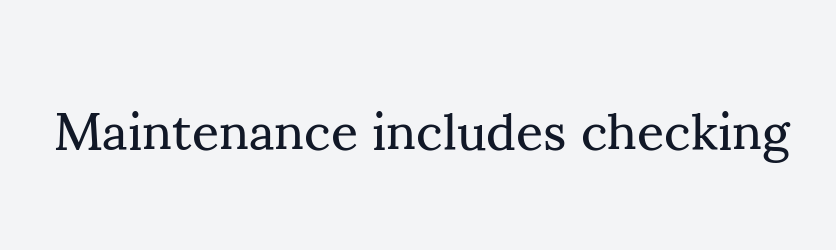
Q: Is the text bold? A: No.
Q: Is the text italic (slanted)? A: No, it is upright.
Q: Is the typeface a serif or a sans-serif typeface? A: Serif.
Q: Is the text underlined? A: No.
Q: Is the spacing between letters normal or unusually wide? A: Normal.
Q: Width (condensed, normal, or wide)? A: Normal.
Q: Stroke contrast? A: Medium.
Q: x-height? A: Small.
Q: Monospaced? A: No.
